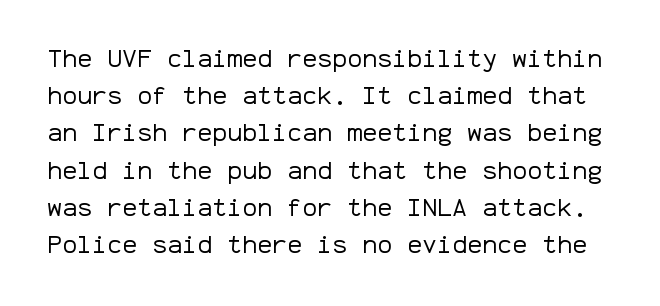
Q: Is the text bold? A: No.
Q: Is the text italic (slanted)? A: No, it is upright.
Q: Is the text underlined? A: No.
Q: Is the spacing between letters normal or unusually wide? A: Normal.
Q: Is the spacing between lines tight, normal or loose? A: Normal.
